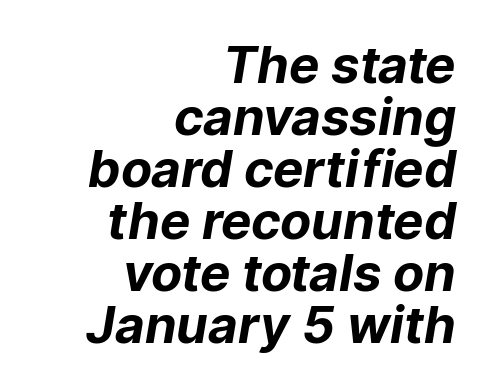
The image shows 51 px bold sans-serif type; set right-aligned, tight line spacing (1.02x), normal letter spacing, not underlined; low stroke contrast and a medium x-height.
